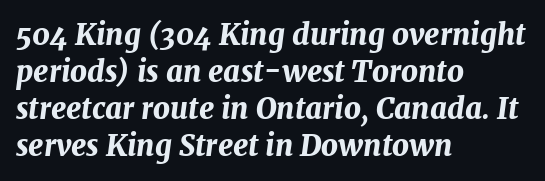
{"italic": "yes", "lean": "right", "slant_degrees": 7, "bold": "yes", "weight": "bold", "width": "normal", "stroke_contrast": "medium", "x_height": "medium", "monospaced": "no", "underline": "no", "align": "left", "line_spacing": "normal", "line_spacing_ratio": 1.28, "letter_spacing": "normal", "letter_spacing_em": 0.0, "glyph_px": 29}
